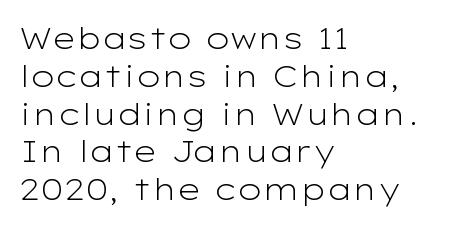
Q: Is the text bold? A: No.
Q: Is the text italic (slanted)? A: No, it is upright.
Q: Is the typeface a serif or a sans-serif typeface? A: Sans-serif.
Q: Is the text underlined? A: No.
Q: How is the paragraph aligned? A: Left-aligned.
Q: Is the spacing between letters normal or unusually wide? A: Normal.
Q: Is the spacing between lines tight, normal or loose? A: Normal.
Q: Width (condensed, normal, or wide)? A: Wide.
Q: Stroke contrast? A: Low.
Q: x-height? A: Medium.
Q: Monospaced? A: No.
